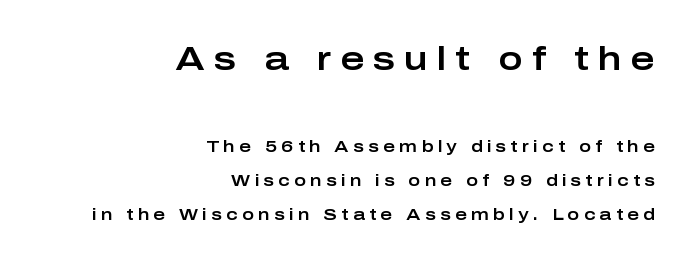
The image shows 33 px wide sans-serif type, upright; set right-aligned, loose line spacing (2.11x), unusually wide letter spacing (+0.27 em), not underlined; the first (top) block is 2.06x larger; low stroke contrast and a medium x-height.
